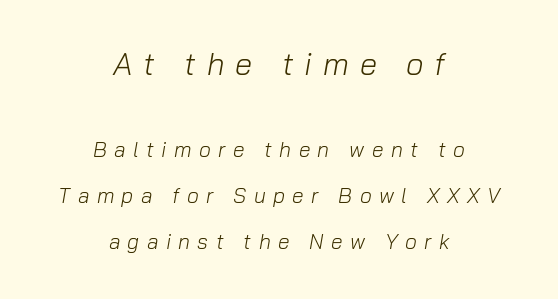
The image shows 31 px light type, italic (leaning right); set centered, loose line spacing (2.18x), unusually wide letter spacing (+0.35 em), not underlined; the first (top) block is 1.48x larger; low stroke contrast and a medium x-height.
